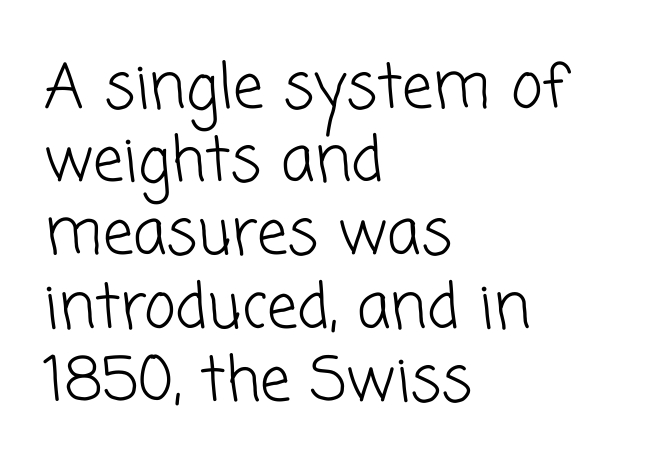
No extra tracking has been applied to these lines. Reading down the block, your eye returns to a fixed left position each line. Caption: face not bold, strokes unweighted. The glyphs are unaccompanied by any horizontal stroke below them. The designer went with a sans here, leaving each stem footless.
